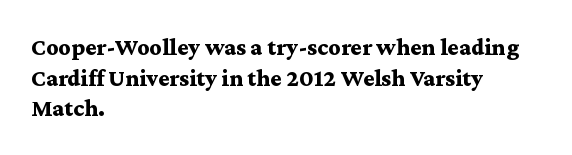
Q: Is the text bold? A: Yes.
Q: Is the text italic (slanted)? A: No, it is upright.
Q: Is the text underlined? A: No.
Q: How is the paragraph aligned? A: Left-aligned.
Q: Is the spacing between letters normal or unusually wide? A: Normal.
Q: Is the spacing between lines tight, normal or loose? A: Normal.
